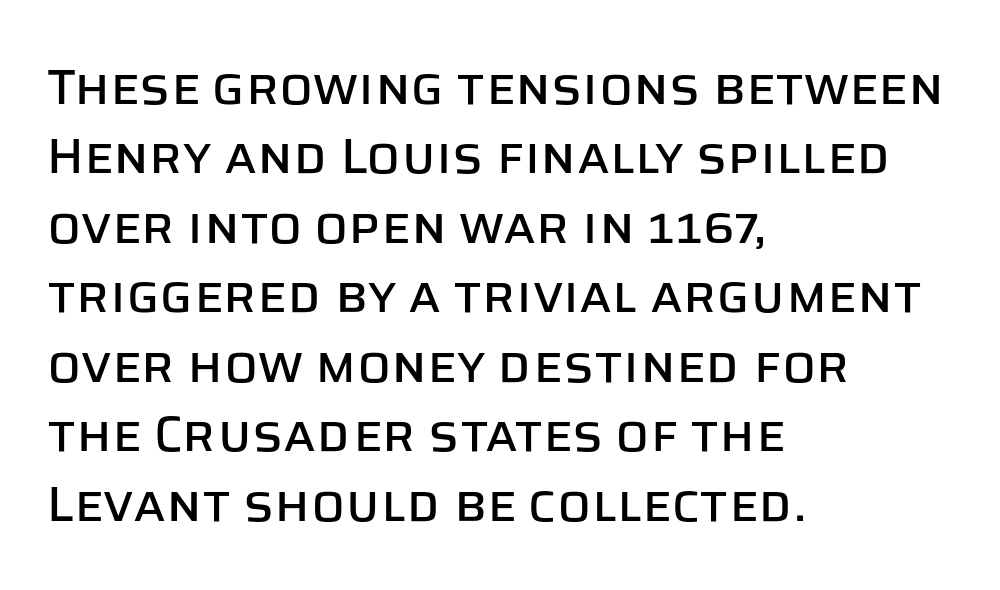
{"serif": "no", "italic": "no", "width": "normal", "stroke_contrast": "low", "x_height": "large", "monospaced": "no", "underline": "no", "align": "left", "line_spacing": "normal", "line_spacing_ratio": 1.39, "letter_spacing": "normal", "letter_spacing_em": 0.0, "glyph_px": 50}
